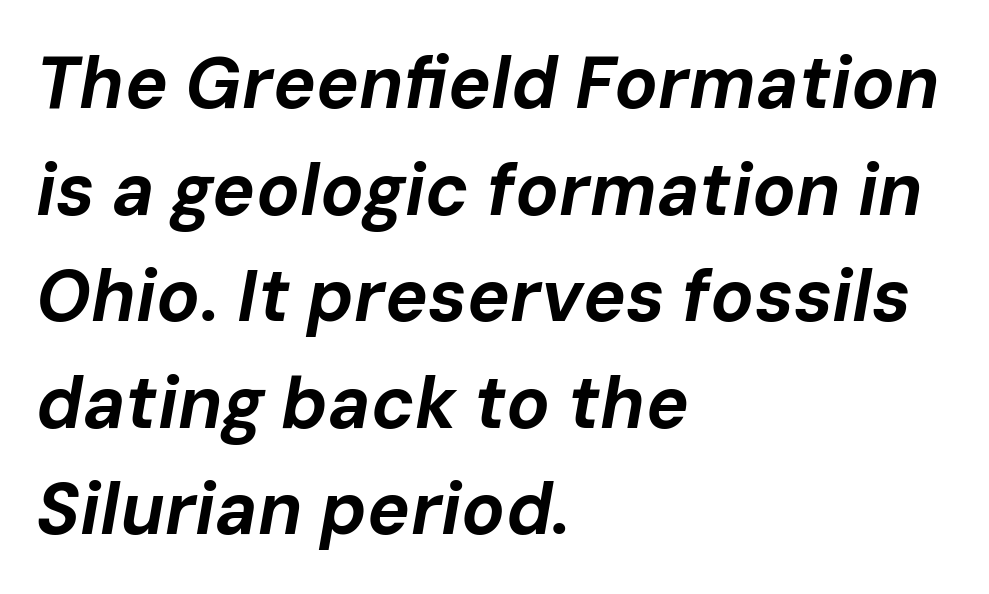
The image shows 72 px bold type, italic (leaning right); set left-aligned, normal line spacing (1.48x), normal letter spacing, not underlined; low stroke contrast and a medium x-height.
